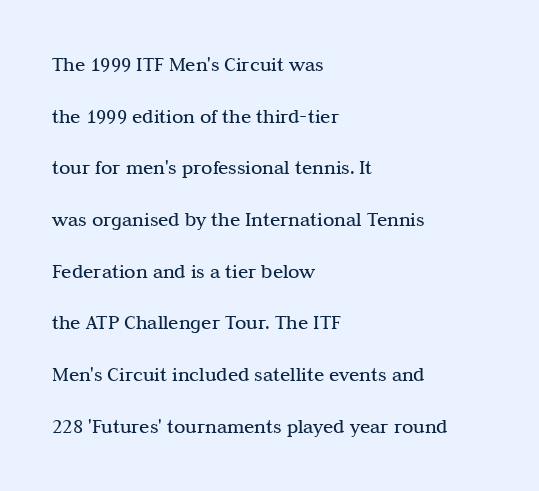
Q: Is the text bold? A: No.
Q: Is the text italic (slanted)? A: No, it is upright.
Q: Is the text underlined? A: No.
Q: How is the paragraph aligned? A: Left-aligned.
Q: Is the spacing between letters normal or unusually wide? A: Normal.
Q: Is the spacing between lines tight, normal or loose? A: Loose.
